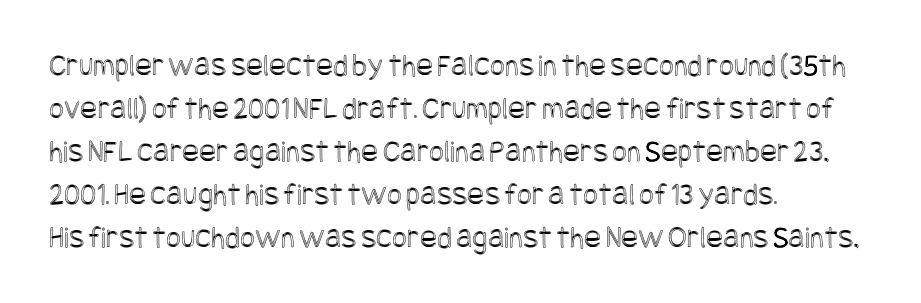
{"italic": "no", "width": "condensed", "x_height": "large", "underline": "no", "align": "left", "line_spacing": "normal", "line_spacing_ratio": 1.34, "letter_spacing": "normal", "letter_spacing_em": 0.0, "glyph_px": 32}
